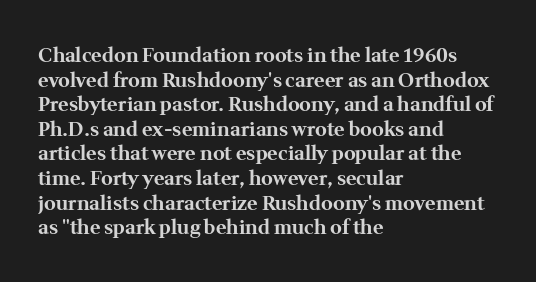
{"italic": "no", "bold": "yes", "underline": "no", "align": "left", "line_spacing_ratio": 1.23, "letter_spacing": "normal", "letter_spacing_em": 0.0, "glyph_px": 20}
